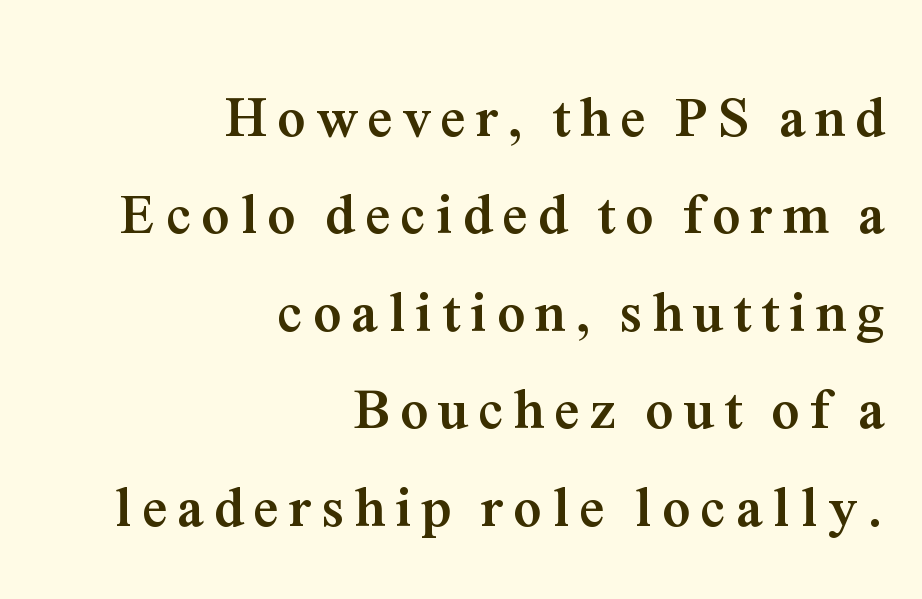
{"serif": "yes", "italic": "no", "bold": "yes", "weight": "semibold", "width": "normal", "stroke_contrast": "medium", "x_height": "medium", "monospaced": "no", "underline": "no", "align": "right", "line_spacing_ratio": 1.74, "glyph_px": 56}
